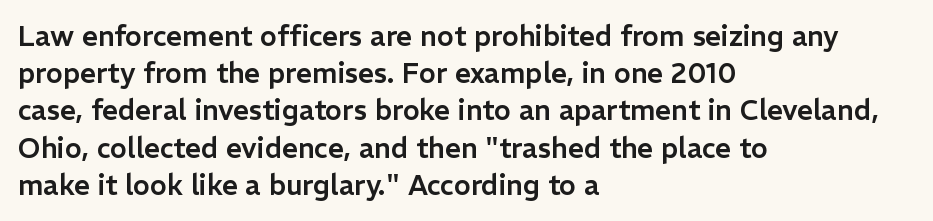
The image shows 28 px sans-serif type, upright; set left-aligned, normal line spacing (1.33x), normal letter spacing, not underlined; low stroke contrast and a medium x-height.
